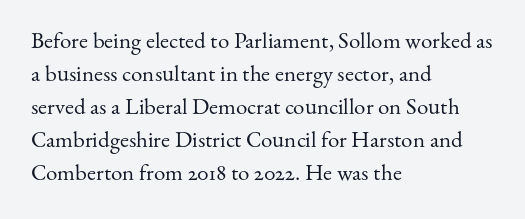
Q: Is the text bold? A: No.
Q: Is the text italic (slanted)? A: No, it is upright.
Q: Is the text underlined? A: No.
Q: How is the paragraph aligned? A: Left-aligned.
Q: Is the spacing between letters normal or unusually wide? A: Normal.
Q: Is the spacing between lines tight, normal or loose? A: Normal.
